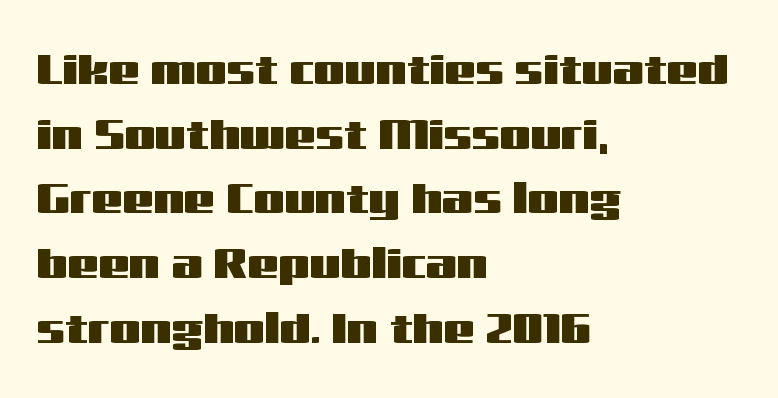
What stands out about the letter spacing? Nothing — it is the standard amount. Typeset ragged right — the left edge is the straight one. Regarding leading, the lines here are spaced in the standard way. Look at the bottom of the vertical strokes: they stop flat, with no serifs. Glance below the letters and you will spot only blank space. This is the regular roman posture of the typeface.
